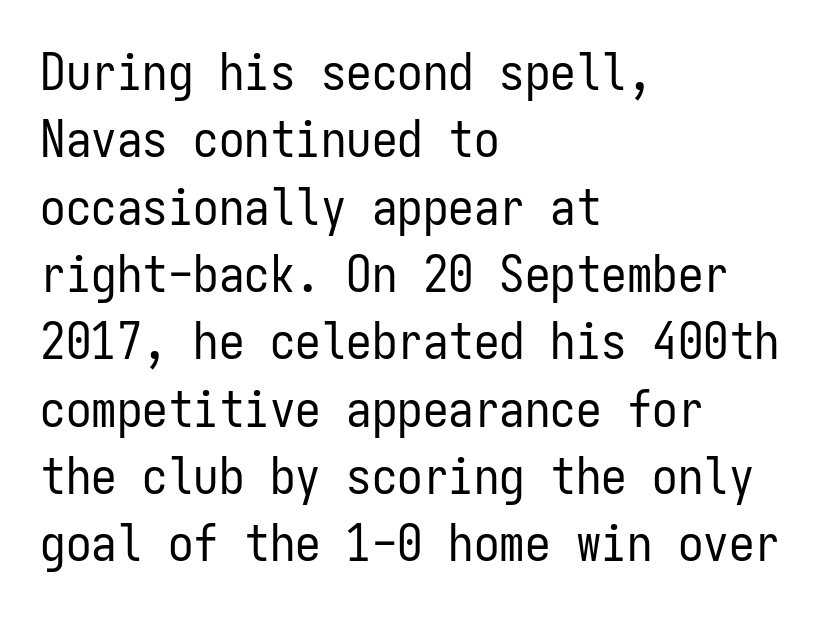
Is the stroke heavy? The answer is a plain regular-or-lighter. Ordinary non-slanted type is in use. Spacing between characters is what you'd get straight out of the box. A typesetter would call this monospace, since all characters share one set width. Plain, unruled lines of type. Vertical spacing — default.
